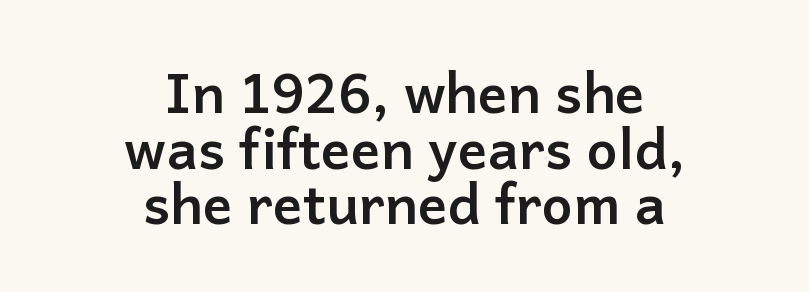
{"serif": "no", "italic": "no", "bold": "yes", "weight": "semibold", "width": "normal", "stroke_contrast": "low", "x_height": "medium", "monospaced": "no", "underline": "no", "align": "center", "line_spacing": "tight", "line_spacing_ratio": 1.01, "letter_spacing": "normal", "letter_spacing_em": 0.0, "glyph_px": 55}
